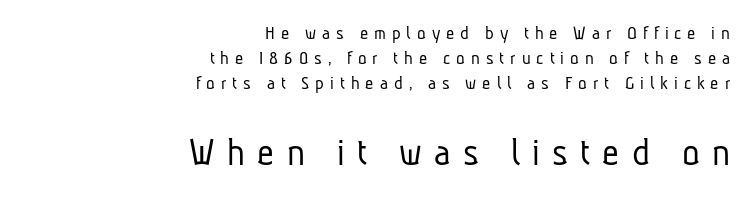
{"serif": "no", "bold": "no", "weight": "light", "width": "condensed", "stroke_contrast": "low", "x_height": "medium", "monospaced": "no", "underline": "no", "align": "right", "line_spacing": "normal", "line_spacing_ratio": 1.26, "letter_spacing": "wide", "letter_spacing_em": 0.3, "larger_block": "second", "size_ratio": 2.05, "glyph_px": 41}
